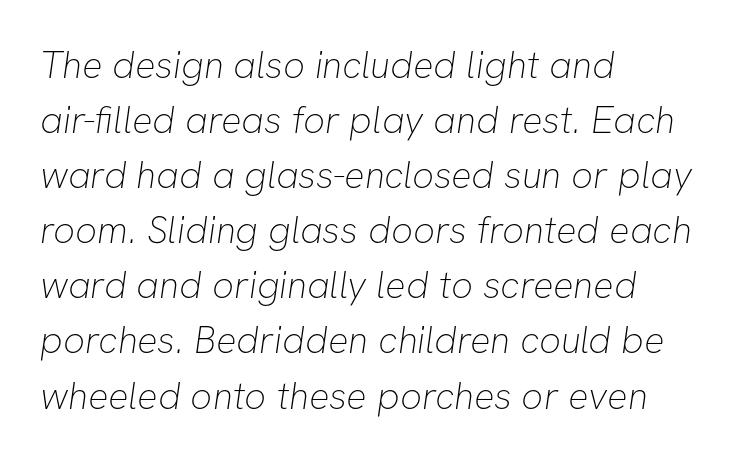
Standard letterfit; no display-style spreading of the glyphs. These lines are rendered in a variable-pitch font. The letters carry no serifs — their stems end cleanly without finishing strokes. Teacher's note: observe the even left margin — that is flush-left alignment.
